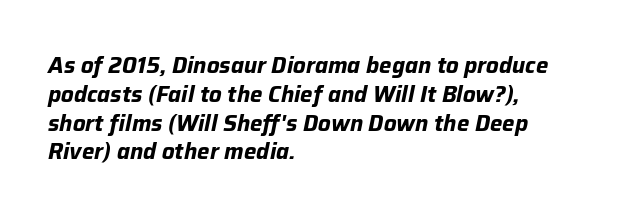
The image shows 22 px bold type, italic (leaning right); set left-aligned, normal line spacing (1.31x), normal letter spacing, not underlined.
